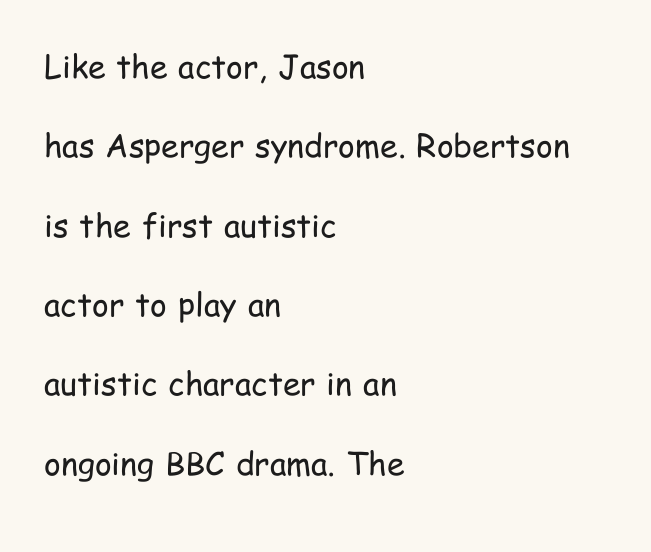
The image shows 32 px regular-weight, condensed sans-serif type, upright; set left-aligned, loose line spacing (2.48x), normal letter spacing, not underlined; low stroke contrast and a medium x-height.
